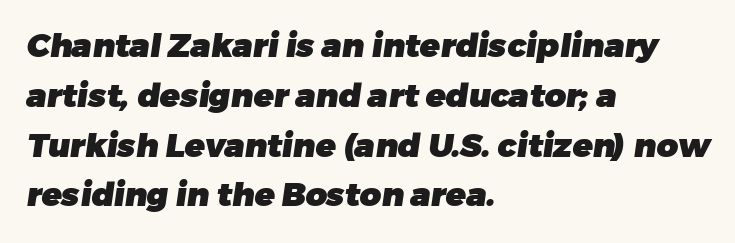
{"serif": "no", "bold": "yes", "weight": "heavy", "width": "normal", "stroke_contrast": "low", "x_height": "medium", "monospaced": "no", "underline": "no", "align": "left", "line_spacing": "normal", "line_spacing_ratio": 1.51, "letter_spacing": "normal", "letter_spacing_em": 0.0, "glyph_px": 33}
